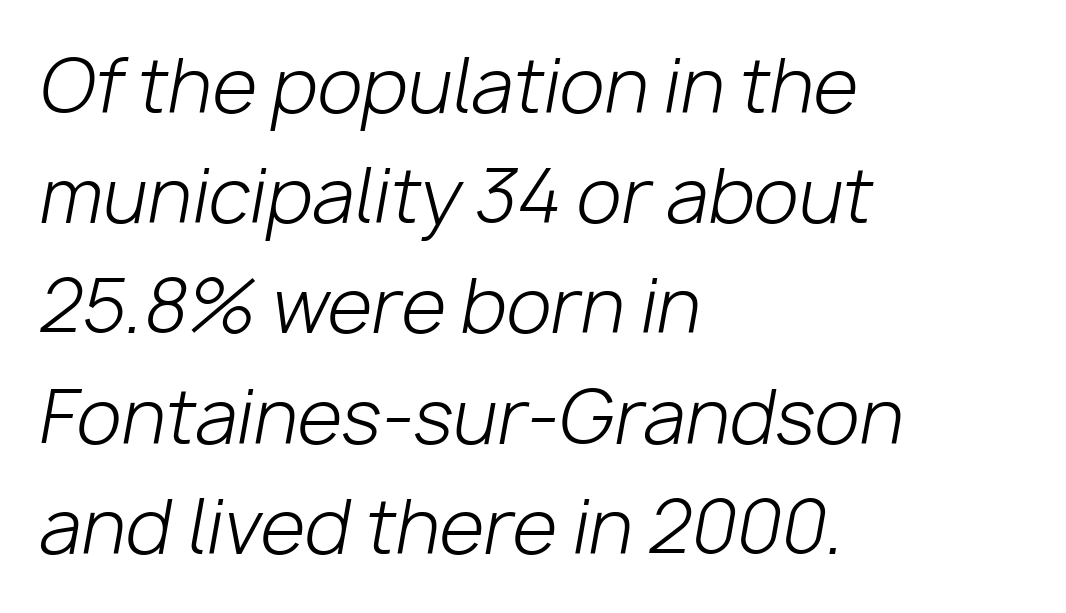
Students, note that the glyphs here touch the page at normal intervals. The font's italic variant was chosen for this text. Evenly set lines give the paragraph a standard silhouette. The space beneath each line is pristine and unruled. Stroke thickness stays within the range of a standard reading face or lighter. The paragraph has a hard left edge and a soft right edge.
